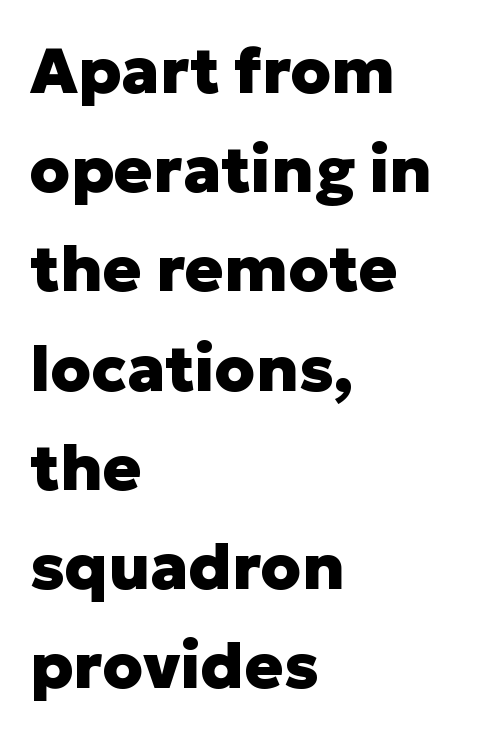
Q: Is the text bold? A: Yes.
Q: Is the text italic (slanted)? A: No, it is upright.
Q: Is the typeface a serif or a sans-serif typeface? A: Sans-serif.
Q: Is the text underlined? A: No.
Q: How is the paragraph aligned? A: Left-aligned.
Q: Is the spacing between letters normal or unusually wide? A: Normal.
Q: Is the spacing between lines tight, normal or loose? A: Normal.
Q: Width (condensed, normal, or wide)? A: Normal.
Q: Stroke contrast? A: Low.
Q: x-height? A: Medium.
Q: Monospaced? A: No.
